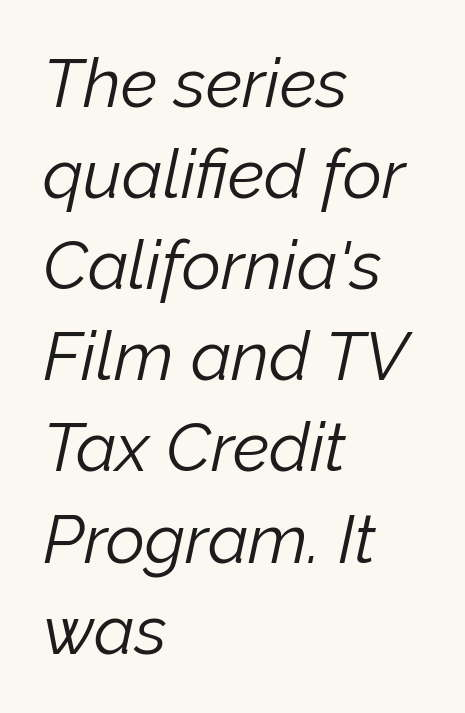
Q: Is the text bold? A: No.
Q: Is the text italic (slanted)? A: Yes, it leans right by about 12 degrees.
Q: Is the text underlined? A: No.
Q: How is the paragraph aligned? A: Left-aligned.
Q: Is the spacing between letters normal or unusually wide? A: Normal.
Q: Is the spacing between lines tight, normal or loose? A: Normal.
Q: Width (condensed, normal, or wide)? A: Normal.
Q: Stroke contrast? A: Low.
Q: x-height? A: Medium.
Q: Monospaced? A: No.
